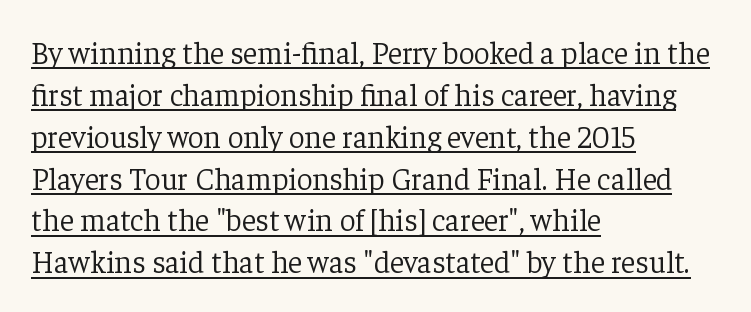
{"serif": "yes", "italic": "no", "bold": "no", "weight": "light", "width": "normal", "stroke_contrast": "low", "x_height": "medium", "monospaced": "no", "underline": "yes", "align": "left", "line_spacing": "normal", "line_spacing_ratio": 1.35, "letter_spacing": "normal", "letter_spacing_em": 0.0, "glyph_px": 31}
